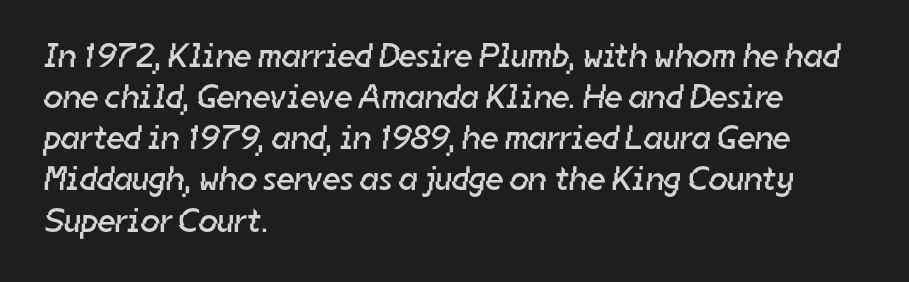
{"serif": "no", "bold": "no", "weight": "regular", "width": "normal", "stroke_contrast": "low", "x_height": "medium", "monospaced": "no", "underline": "no", "align": "left", "line_spacing_ratio": 1.21, "letter_spacing": "normal", "letter_spacing_em": 0.0, "glyph_px": 34}
